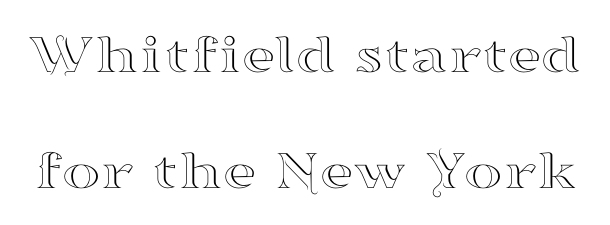
The passage shown is typed in a proportional face where columns would drift. This block would shrink considerably if given ordinary leading; it's expanded now. The line texture is even and compact thanks to regular tracking. Decoration check: the copy has no underline.
